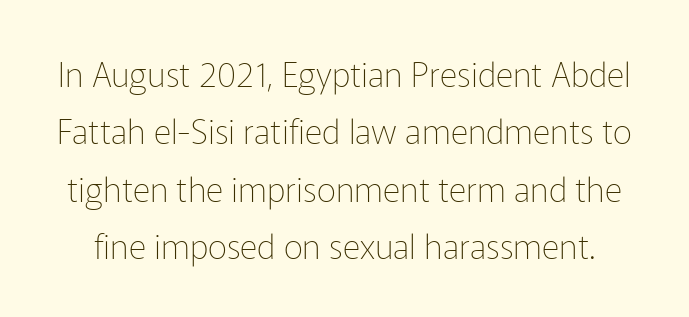
The image shows 34 px thin sans-serif type, upright; set normal line spacing (1.69x), normal letter spacing, not underlined; low stroke contrast and a medium x-height.
